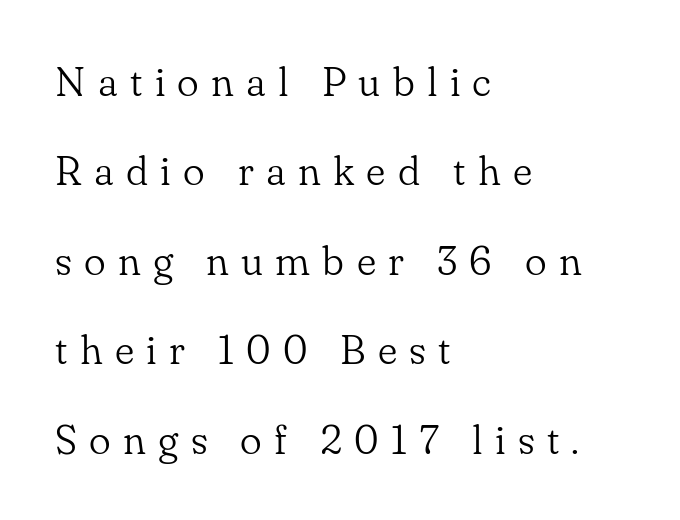
What's the leading like? Stretched, with rows far apart. Glyph-to-glyph distance is far greater than everyday printed text. The lettering stays uniformly vertical, giving the passage a roman look. Each letter's strokes conclude with small projecting serifs. Beneath every word, the page is bare. Spacing verdict: proportional, widths tailored to each character.
